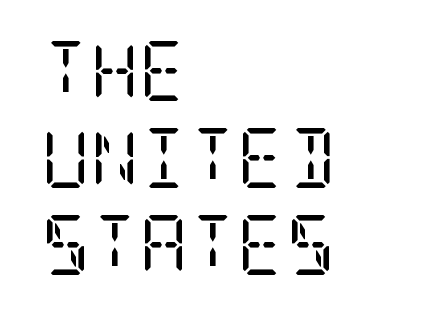
These lines keep a tight, regular rhythm from letter to letter. Interline gaps are of average width in this sample. Words float on clear page, feet unadorned. Does the copy run flush right? No — it runs flush left. A roman cut, with each character standing at attention. The letterforms sit at book weight or below.
